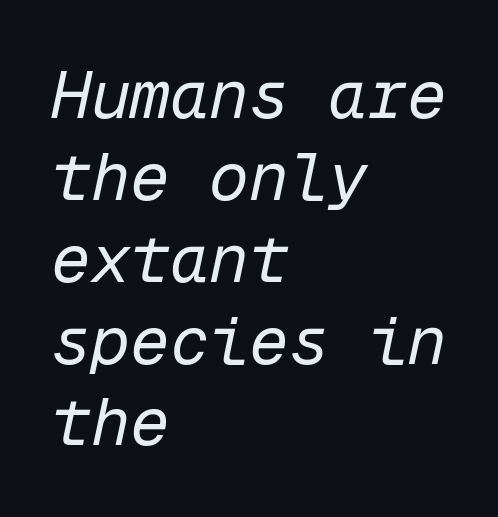
Q: Is the text bold? A: No.
Q: Is the text italic (slanted)? A: Yes, it leans right by about 12 degrees.
Q: Is the text underlined? A: No.
Q: How is the paragraph aligned? A: Left-aligned.
Q: Is the spacing between letters normal or unusually wide? A: Normal.
Q: Width (condensed, normal, or wide)? A: Normal.
Q: Stroke contrast? A: Low.
Q: x-height? A: Medium.
Q: Monospaced? A: Yes.
